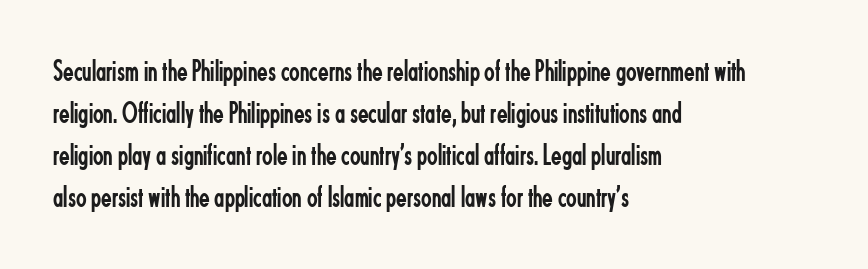
{"serif": "no", "italic": "no", "bold": "no", "weight": "regular", "width": "condensed", "stroke_contrast": "low", "x_height": "small", "monospaced": "no", "underline": "no", "align": "left", "line_spacing": "normal", "line_spacing_ratio": 1.35, "letter_spacing": "normal", "letter_spacing_em": 0.0, "glyph_px": 31}
